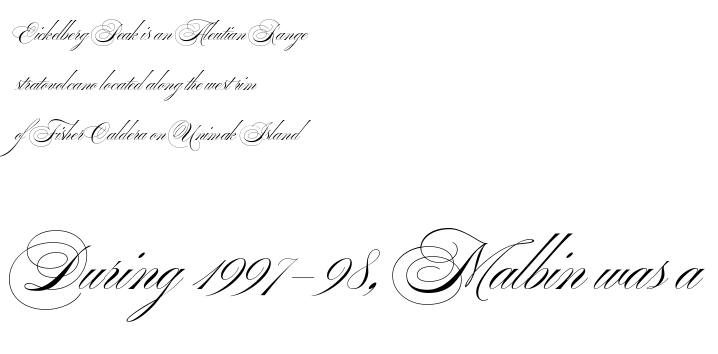
{"serif": "no", "bold": "no", "weight": "light", "width": "wide", "stroke_contrast": "medium", "x_height": "small", "monospaced": "no", "underline": "no", "align": "left", "line_spacing": "loose", "line_spacing_ratio": 2.38, "letter_spacing": "normal", "letter_spacing_em": 0.0, "larger_block": "second", "size_ratio": 3.0, "glyph_px": 63}
